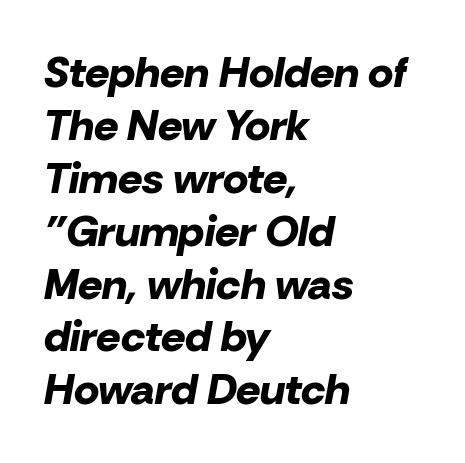
Underline: absent. The passage is arranged the way most books set body copy — flush left. The lettering tilts uniformly, giving the passage an italic look. Proportional: the letters do not fall into vertical columns.
